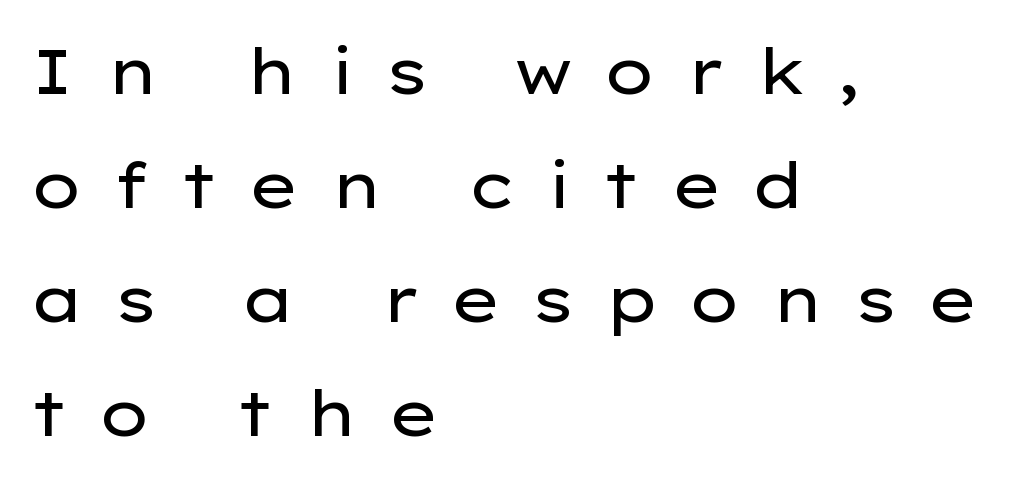
{"serif": "no", "italic": "no", "bold": "no", "weight": "regular", "width": "wide", "stroke_contrast": "low", "x_height": "medium", "monospaced": "no", "underline": "no", "align": "left", "line_spacing_ratio": 1.78, "letter_spacing": "wide", "letter_spacing_em": 0.45, "glyph_px": 64}
